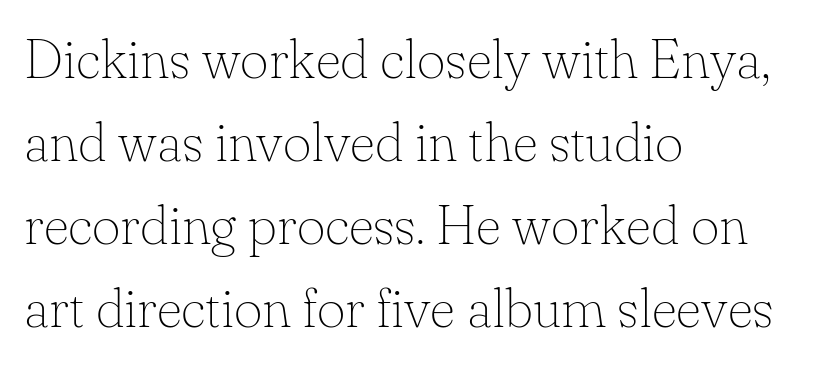
The image shows 55 px thin serif type, upright; set left-aligned, normal line spacing (1.51x), normal letter spacing, not underlined; low stroke contrast and a small x-height.
